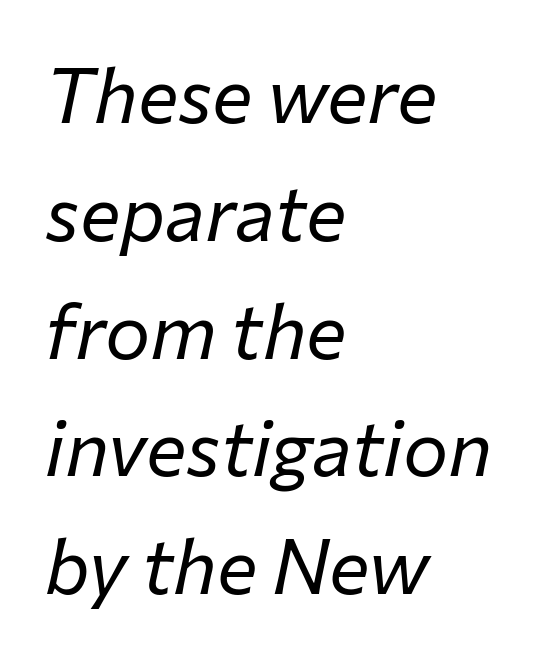
Honestly, the letter spacing is just normal — you wouldn't notice it. One glance says typical: line gaps are just what's usual. Weight: in the light-to-regular range. No word sits above an underline. Varying glyph widths throughout — classic text-font behaviour.
